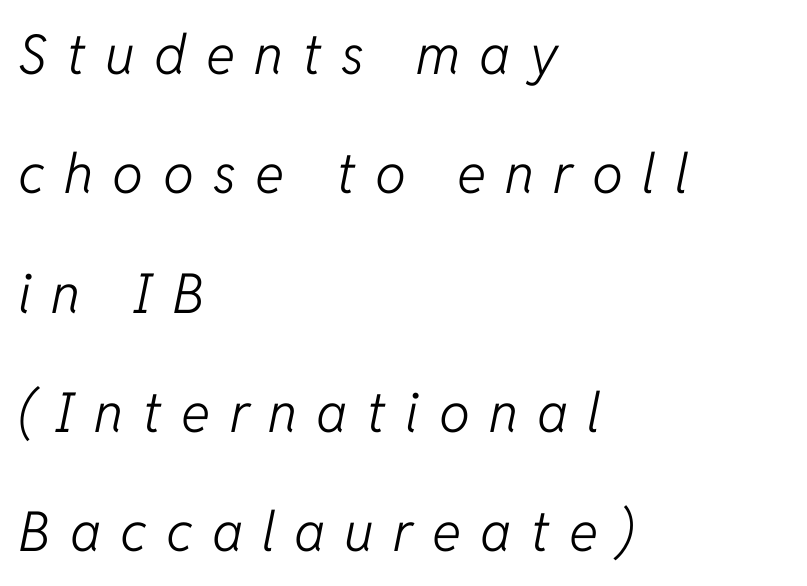
Q: Is the text bold? A: No.
Q: Is the text italic (slanted)? A: Yes, it leans right by about 11 degrees.
Q: Is the text underlined? A: No.
Q: How is the paragraph aligned? A: Left-aligned.
Q: Is the spacing between letters normal or unusually wide? A: Unusually wide.
Q: Is the spacing between lines tight, normal or loose? A: Loose.
Q: Width (condensed, normal, or wide)? A: Normal.
Q: Stroke contrast? A: Low.
Q: x-height? A: Medium.
Q: Monospaced? A: No.
